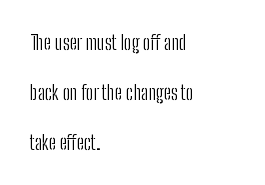
{"italic": "no", "bold": "no", "underline": "no", "align": "left", "line_spacing": "loose", "line_spacing_ratio": 2.49, "letter_spacing": "normal", "letter_spacing_em": 0.0, "glyph_px": 20}
